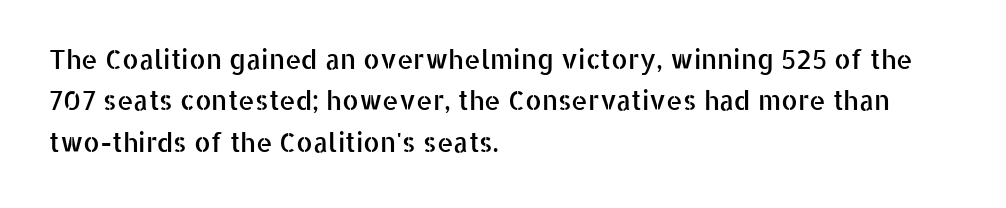
The image shows 26 px text type, upright; set left-aligned, normal line spacing (1.59x), normal letter spacing, not underlined.
